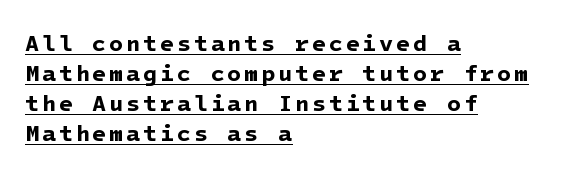
Q: Is the text bold? A: Yes.
Q: Is the text underlined? A: Yes.
Q: How is the paragraph aligned? A: Left-aligned.
Q: Is the spacing between lines tight, normal or loose? A: Normal.
